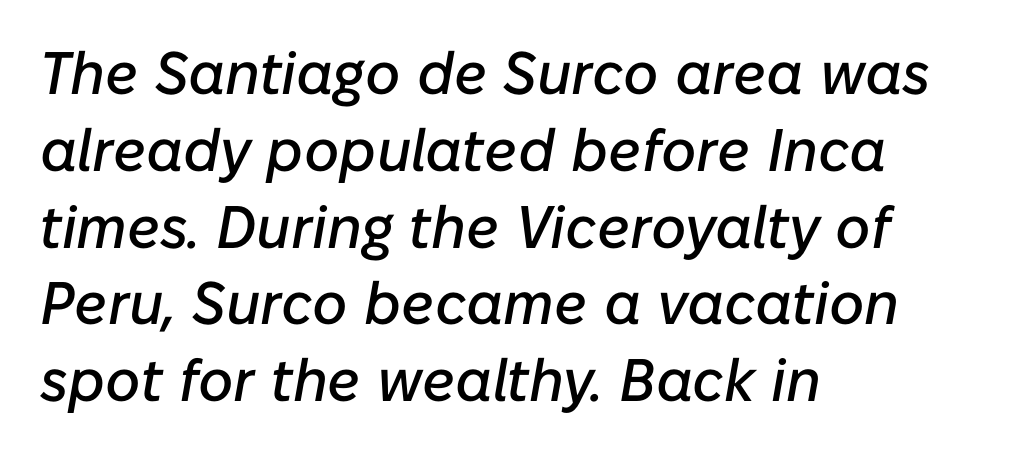
Honestly, the row spacing looks completely unremarkable. Nothing unusual about the tracking: characters are spaced as the font intends. This sample is left-justified, so line endings fall wherever the words run out. Designer's note — italics engaged.
